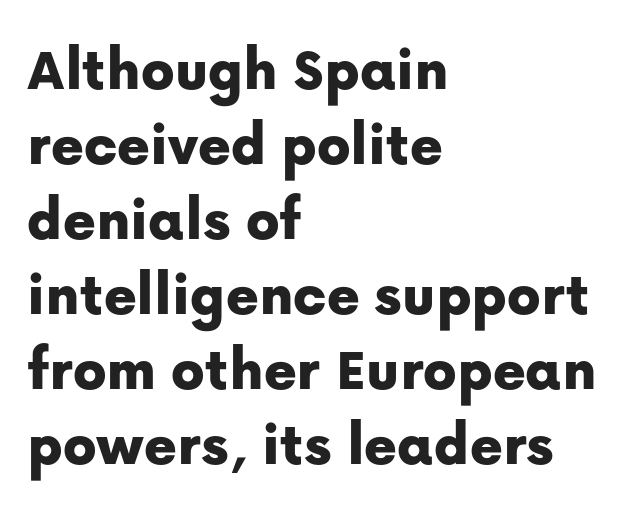
Q: Is the text italic (slanted)? A: No, it is upright.
Q: Is the typeface a serif or a sans-serif typeface? A: Sans-serif.
Q: Is the text underlined? A: No.
Q: How is the paragraph aligned? A: Left-aligned.
Q: Is the spacing between letters normal or unusually wide? A: Normal.
Q: Width (condensed, normal, or wide)? A: Normal.
Q: Stroke contrast? A: Low.
Q: x-height? A: Medium.
Q: Monospaced? A: No.
